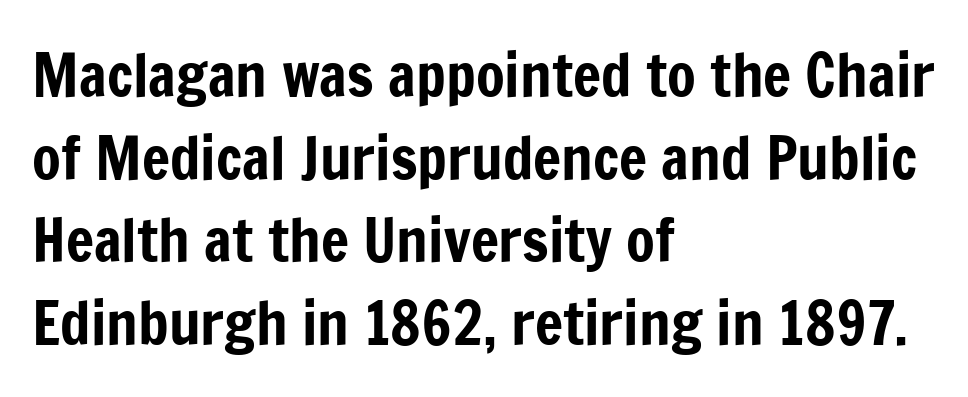
Q: Is the text italic (slanted)? A: No, it is upright.
Q: Is the typeface a serif or a sans-serif typeface? A: Sans-serif.
Q: Is the text underlined? A: No.
Q: How is the paragraph aligned? A: Left-aligned.
Q: Is the spacing between letters normal or unusually wide? A: Normal.
Q: Is the spacing between lines tight, normal or loose? A: Normal.
Q: Width (condensed, normal, or wide)? A: Condensed.
Q: Stroke contrast? A: Low.
Q: x-height? A: Medium.
Q: Monospaced? A: No.
